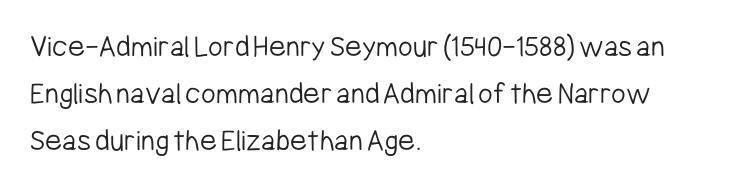
The image shows 32 px light, condensed sans-serif type, upright; set left-aligned, normal line spacing (1.47x), normal letter spacing, not underlined; low stroke contrast and a medium x-height.
